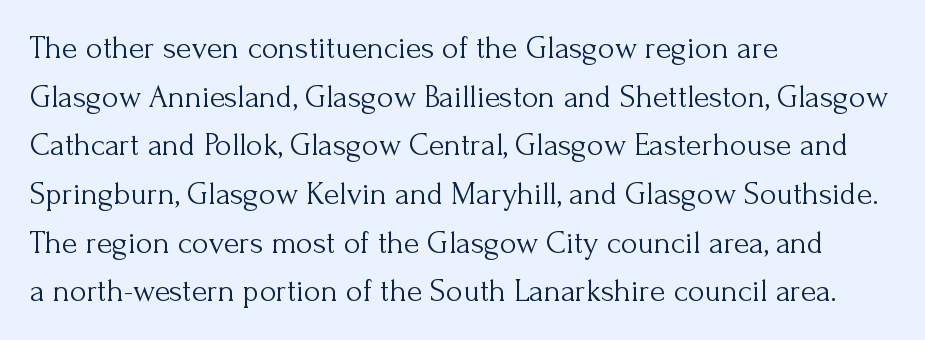
{"serif": "yes", "italic": "no", "bold": "no", "weight": "light", "width": "normal", "stroke_contrast": "medium", "x_height": "small", "monospaced": "no", "underline": "no", "align": "left", "line_spacing": "normal", "line_spacing_ratio": 1.52, "letter_spacing": "normal", "letter_spacing_em": 0.0, "glyph_px": 32}
